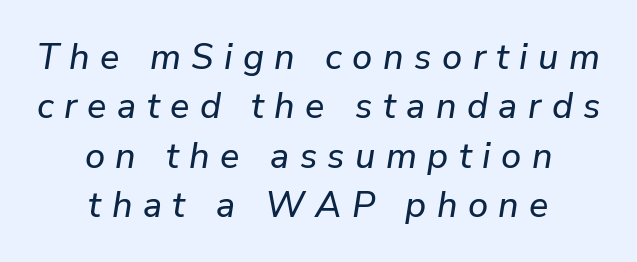
Each row of text sits above clean, open space. Words appear elongated and porous because spacing is wide. Here the designer chose a conventional face with non-uniform glyph widths. Rendered with sloped, italic letterforms. How would I describe the line gaps? Plain and ordinary. Neither beginnings nor endings align; midpoints do.
